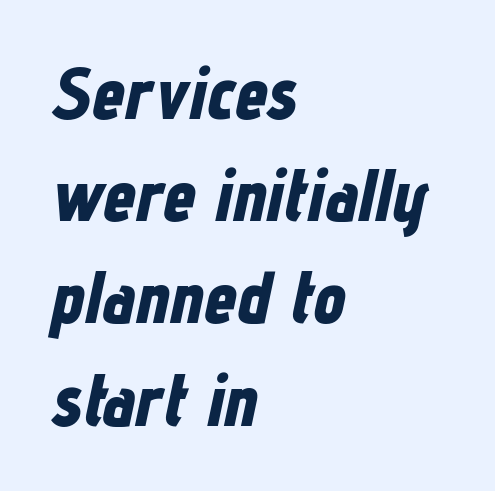
Q: Is the text bold? A: Yes.
Q: Is the text italic (slanted)? A: Yes, it leans right by about 12 degrees.
Q: Is the text underlined? A: No.
Q: How is the paragraph aligned? A: Left-aligned.
Q: Is the spacing between letters normal or unusually wide? A: Normal.
Q: Is the spacing between lines tight, normal or loose? A: Normal.
Q: Width (condensed, normal, or wide)? A: Condensed.
Q: Stroke contrast? A: Low.
Q: x-height? A: Medium.
Q: Monospaced? A: No.
